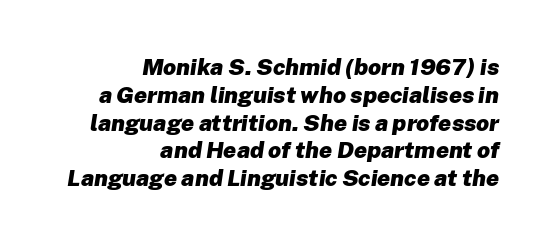
The image shows 23 px bold type, italic (leaning right); set right-aligned, line spacing 1.21x, normal letter spacing, not underlined.
